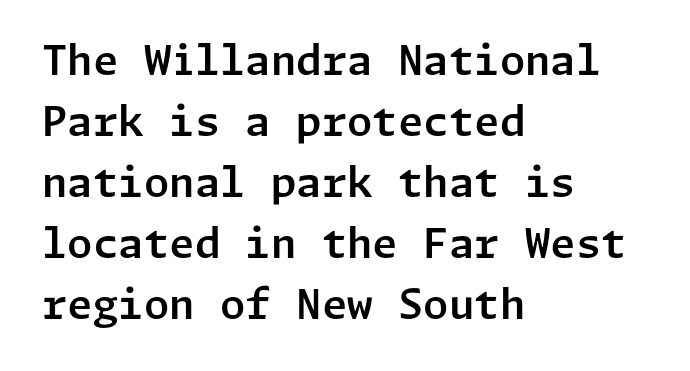
The image shows 41 px sans-serif type, upright; set left-aligned, normal line spacing (1.49x), normal letter spacing, not underlined; low stroke contrast and a medium x-height.
